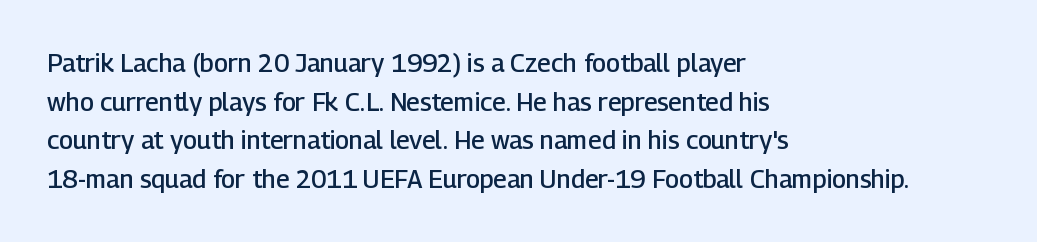
Q: Is the text bold? A: Semi-bold.
Q: Is the text italic (slanted)? A: No, it is upright.
Q: Is the text underlined? A: No.
Q: How is the paragraph aligned? A: Left-aligned.
Q: Is the spacing between letters normal or unusually wide? A: Normal.
Q: Is the spacing between lines tight, normal or loose? A: Normal.
